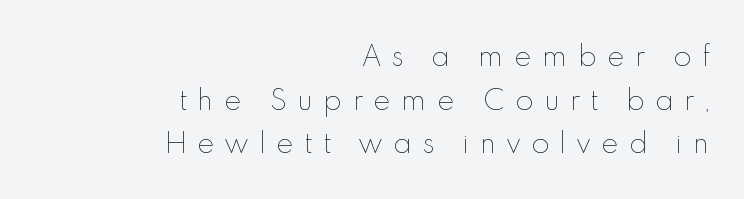
The image shows 26 px text type, upright; set right-aligned, normal line spacing (1.68x), unusually wide letter spacing (+0.42 em), not underlined.
